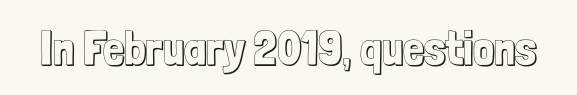
Q: Is the text italic (slanted)? A: No, it is upright.
Q: Is the text underlined? A: No.
Q: Is the spacing between letters normal or unusually wide? A: Normal.
Q: Width (condensed, normal, or wide)? A: Condensed.
Q: x-height? A: Medium.
Q: Monospaced? A: No.
